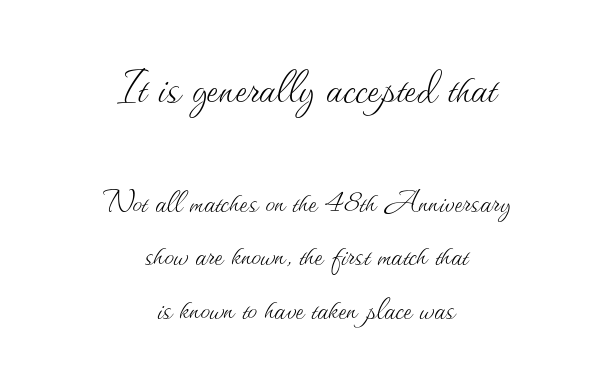
Q: Is the text bold? A: No.
Q: Is the text italic (slanted)? A: Yes.
Q: Is the text underlined? A: No.
Q: How is the paragraph aligned? A: Centered.
Q: Is the spacing between letters normal or unusually wide? A: Normal.
Q: Is the spacing between lines tight, normal or loose? A: Normal.
Q: Which block of text is set in a larger size, the first (top) or the second (bottom)? A: The first (top) one.
Q: Width (condensed, normal, or wide)? A: Normal.
Q: Stroke contrast? A: Medium.
Q: x-height? A: Small.
Q: Monospaced? A: No.
